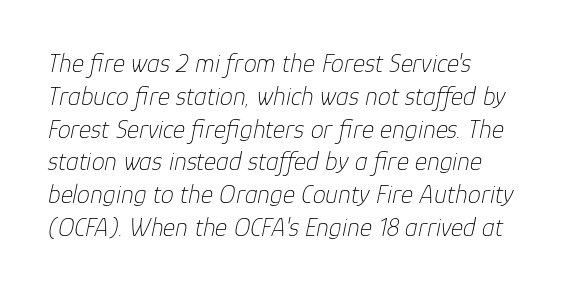
Q: Is the text bold? A: No.
Q: Is the text italic (slanted)? A: Yes, it leans right by about 12 degrees.
Q: Is the text underlined? A: No.
Q: Is the spacing between letters normal or unusually wide? A: Normal.
Q: Is the spacing between lines tight, normal or loose? A: Normal.
